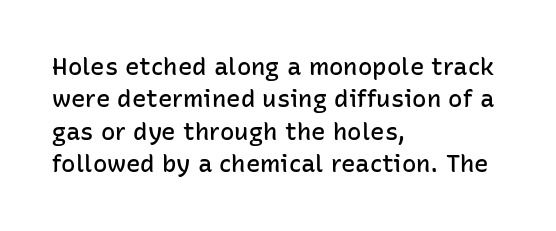
The image shows 24 px text type, upright; set left-aligned, normal line spacing (1.35x), normal letter spacing, not underlined.
